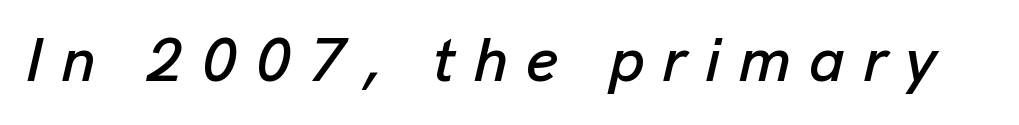
The image shows 62 px text type, italic (leaning right); set unusually wide letter spacing (+0.29 em), not underlined; low stroke contrast and a medium x-height.
